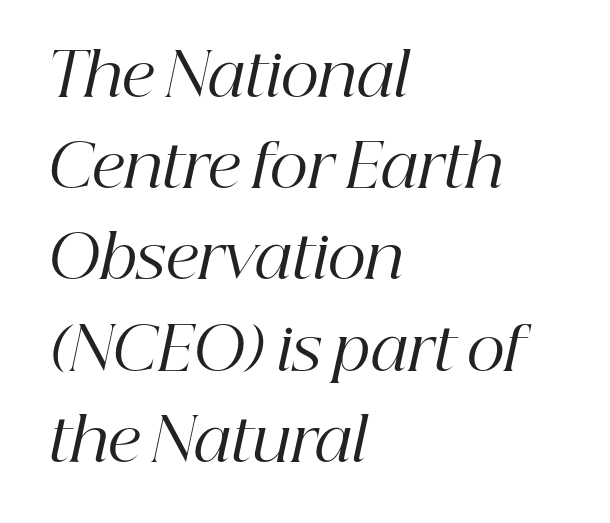
The image shows 60 px regular-weight serif type, italic (leaning right); set left-aligned, normal line spacing (1.52x), normal letter spacing, not underlined; high stroke contrast and a medium x-height.
